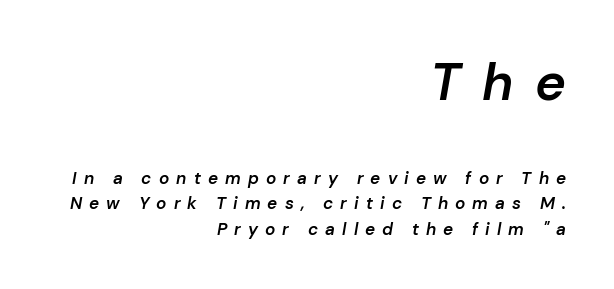
Whoever set this made the first block the dominant, larger element. The vertical gap from one line to the next is medium. The specimen omits any rule beneath the text block's lines. Moderately thickened strokes mark this as semibold type.
